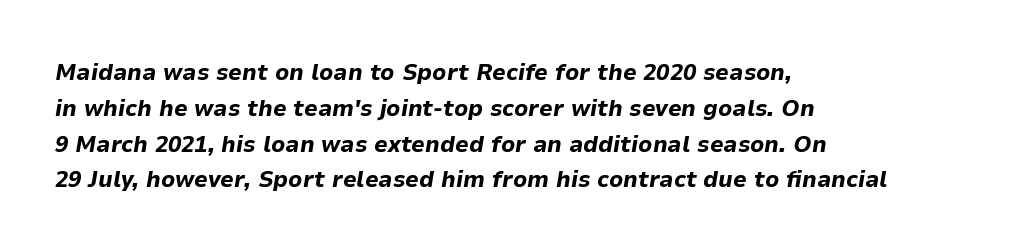
Q: Is the text bold? A: Yes.
Q: Is the text italic (slanted)? A: Yes, it leans right by about 9 degrees.
Q: Is the text underlined? A: No.
Q: How is the paragraph aligned? A: Left-aligned.
Q: Is the spacing between letters normal or unusually wide? A: Normal.
Q: Is the spacing between lines tight, normal or loose? A: Normal.
